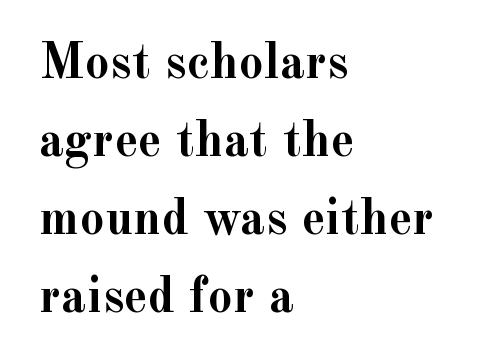
The image shows 50 px semibold serif type, upright; set left-aligned, normal line spacing (1.56x), normal letter spacing, not underlined; a small x-height.
